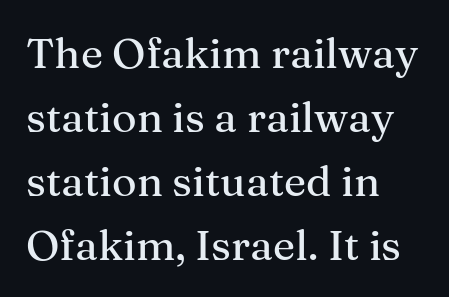
Q: Is the text italic (slanted)? A: No, it is upright.
Q: Is the typeface a serif or a sans-serif typeface? A: Serif.
Q: Is the text underlined? A: No.
Q: How is the paragraph aligned? A: Left-aligned.
Q: Is the spacing between letters normal or unusually wide? A: Normal.
Q: Is the spacing between lines tight, normal or loose? A: Normal.
Q: Width (condensed, normal, or wide)? A: Normal.
Q: Stroke contrast? A: Medium.
Q: x-height? A: Medium.
Q: Monospaced? A: No.
